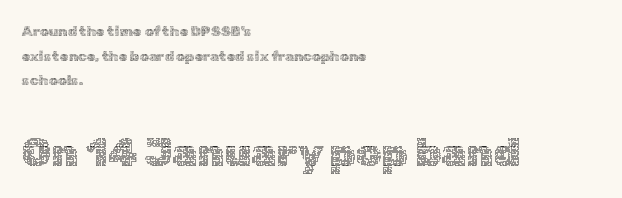
{"italic": "no", "bold": "no", "weight": "thin", "width": "normal", "x_height": "medium", "monospaced": "no", "underline": "no", "align": "left", "line_spacing_ratio": 1.76, "letter_spacing": "normal", "letter_spacing_em": 0.0, "larger_block": "second", "size_ratio": 2.86, "glyph_px": 40}
